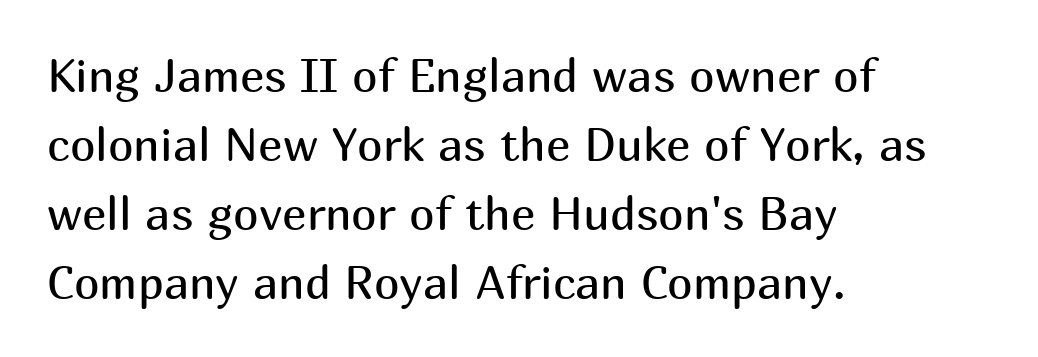
Q: Is the text bold? A: No.
Q: Is the text italic (slanted)? A: No, it is upright.
Q: Is the typeface a serif or a sans-serif typeface? A: Sans-serif.
Q: Is the text underlined? A: No.
Q: How is the paragraph aligned? A: Left-aligned.
Q: Is the spacing between letters normal or unusually wide? A: Normal.
Q: Is the spacing between lines tight, normal or loose? A: Normal.
Q: Width (condensed, normal, or wide)? A: Normal.
Q: Stroke contrast? A: Medium.
Q: x-height? A: Medium.
Q: Monospaced? A: No.
